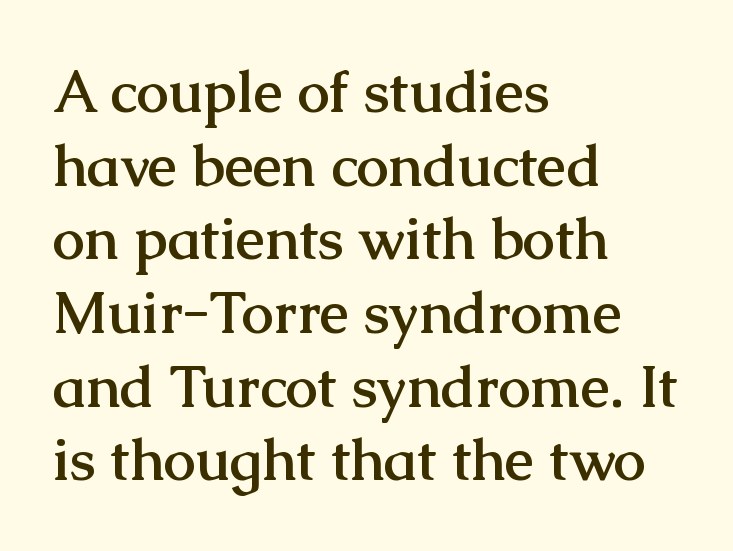
A roman cut, with each character standing at attention. Short and long lines alike share a common starting point at left. Is this a fixed-width face? No — the glyphs have proportional, varying widths. Observe the serifs anchoring each vertical stroke in this sample.
